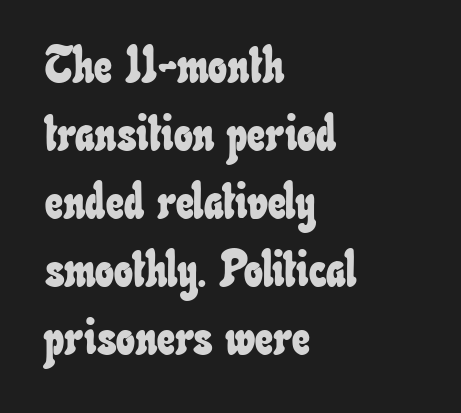
The image shows 50 px condensed type; set left-aligned, normal line spacing (1.36x), normal letter spacing, not underlined; low stroke contrast and a small x-height.
